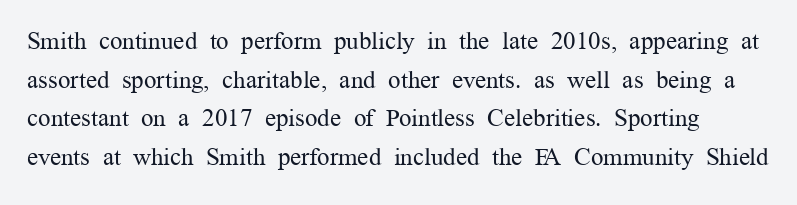
Q: Is the text bold? A: No.
Q: Is the text italic (slanted)? A: No, it is upright.
Q: Is the text underlined? A: No.
Q: Is the spacing between letters normal or unusually wide? A: Normal.
Q: Is the spacing between lines tight, normal or loose? A: Normal.
